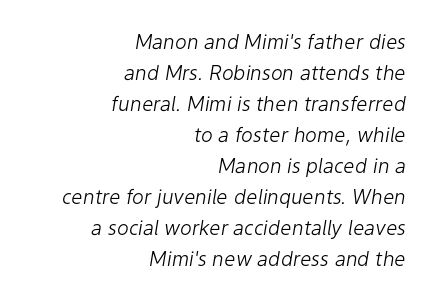
Q: Is the text bold? A: No.
Q: Is the text italic (slanted)? A: Yes, it leans right by about 9 degrees.
Q: Is the text underlined? A: No.
Q: How is the paragraph aligned? A: Right-aligned.
Q: Is the spacing between letters normal or unusually wide? A: Normal.
Q: Is the spacing between lines tight, normal or loose? A: Normal.
